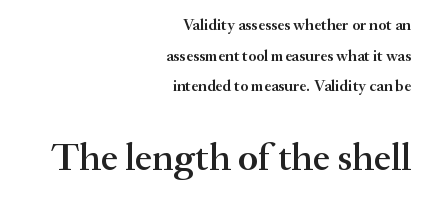
Q: Is the text bold? A: Semi-bold.
Q: Is the text italic (slanted)? A: No, it is upright.
Q: Is the typeface a serif or a sans-serif typeface? A: Serif.
Q: Is the text underlined? A: No.
Q: How is the paragraph aligned? A: Right-aligned.
Q: Is the spacing between letters normal or unusually wide? A: Normal.
Q: Is the spacing between lines tight, normal or loose? A: Loose.
Q: Which block of text is set in a larger size, the first (top) or the second (bottom)? A: The second (bottom) one.
Q: Width (condensed, normal, or wide)? A: Normal.
Q: Stroke contrast? A: Medium.
Q: x-height? A: Small.
Q: Monospaced? A: No.
